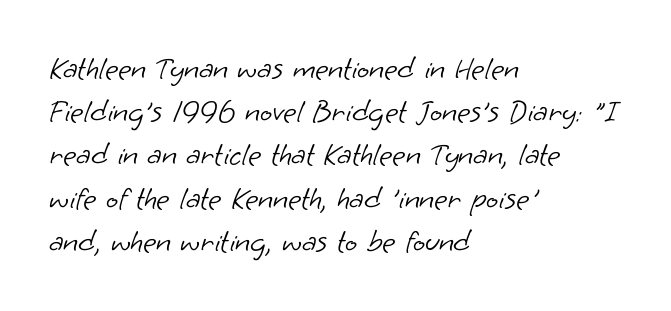
Q: Is the text bold? A: No.
Q: Is the typeface a serif or a sans-serif typeface? A: Sans-serif.
Q: Is the text underlined? A: No.
Q: How is the paragraph aligned? A: Left-aligned.
Q: Is the spacing between letters normal or unusually wide? A: Normal.
Q: Is the spacing between lines tight, normal or loose? A: Normal.
Q: Width (condensed, normal, or wide)? A: Normal.
Q: Stroke contrast? A: Low.
Q: x-height? A: Small.
Q: Monospaced? A: No.
